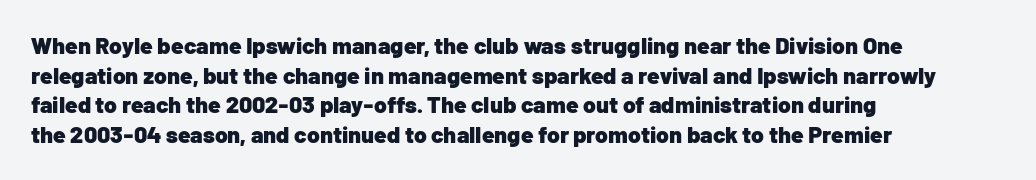
Q: Is the text bold? A: Yes.
Q: Is the text italic (slanted)? A: No, it is upright.
Q: Is the text underlined? A: No.
Q: How is the paragraph aligned? A: Left-aligned.
Q: Is the spacing between letters normal or unusually wide? A: Normal.
Q: Is the spacing between lines tight, normal or loose? A: Normal.
